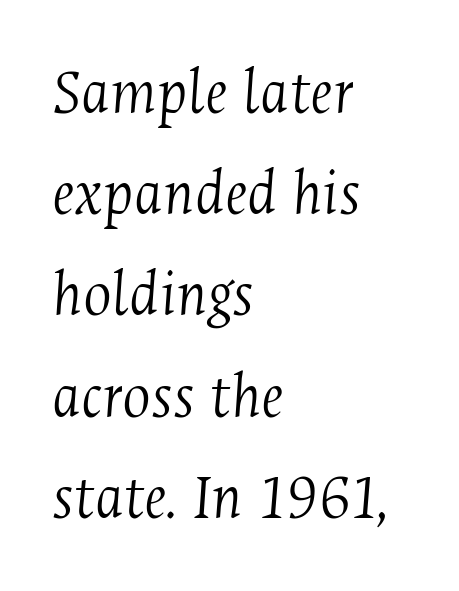
Q: Is the text bold? A: No.
Q: Is the text italic (slanted)? A: Yes, it leans right by about 4 degrees.
Q: Is the typeface a serif or a sans-serif typeface? A: Serif.
Q: Is the text underlined? A: No.
Q: How is the paragraph aligned? A: Left-aligned.
Q: Is the spacing between letters normal or unusually wide? A: Normal.
Q: Is the spacing between lines tight, normal or loose? A: Normal.
Q: Width (condensed, normal, or wide)? A: Condensed.
Q: Stroke contrast? A: Medium.
Q: x-height? A: Medium.
Q: Monospaced? A: No.
